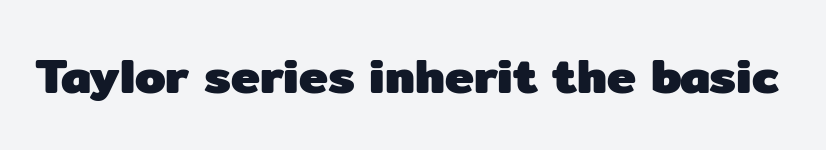
{"serif": "no", "italic": "no", "bold": "yes", "weight": "heavy", "width": "normal", "stroke_contrast": "low", "x_height": "medium", "monospaced": "no", "underline": "no", "letter_spacing": "normal", "letter_spacing_em": 0.0, "glyph_px": 49}
